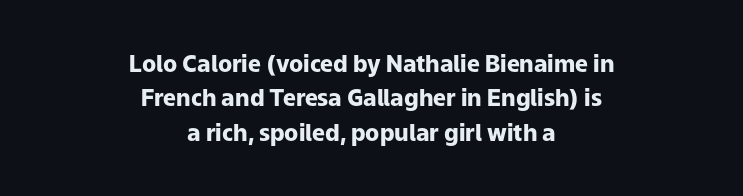
{"italic": "no", "bold": "yes", "underline": "no", "align": "center", "line_spacing": "normal", "line_spacing_ratio": 1.49, "letter_spacing": "normal", "letter_spacing_em": 0.0, "glyph_px": 23}
